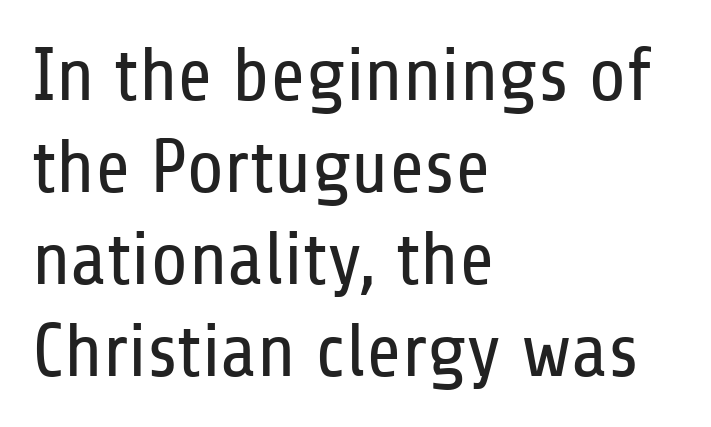
Descender tails drop into unmarked territory. This is roman type, the default non-slanted kind. The letters advance in unequal steps, a hallmark of proportional type. This sample uses a sans-serif face. One-word summary of the alignment: left. The passage shown has conventional tracking throughout.
